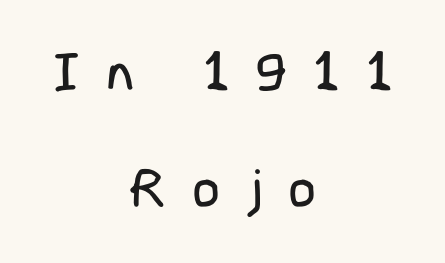
The image shows 56 px condensed sans-serif type; set centered, loose line spacing (2.07x), unusually wide letter spacing (+0.45 em), not underlined; low stroke contrast and a medium x-height.
